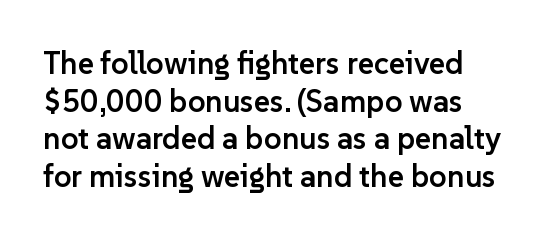
Compared with typical body copy, the letter spacing here is the same. The letters advance in unequal steps, a hallmark of proportional type. The typography opts for an upright posture over an oblique one. A clean baseline with only descenders dipping below it. A bit beefed up — I'd call it semibold rather than bold. Does the type have serifs? No, each stem ends abruptly.
